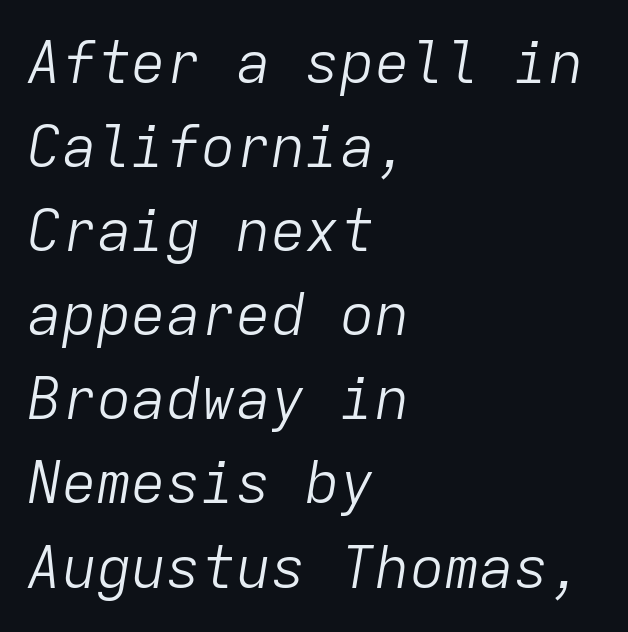
The line-height multiplier appears to be the usual default. Here the designer chose a console-style face with uniform glyph widths. Think standard paragraph weight, or any step lighter than that. Horizontally, the lines are justified to the leading edge only. The specimen reads as italic at a glance. Observe the ordinary spacing: letters are neighbours, not strangers.
